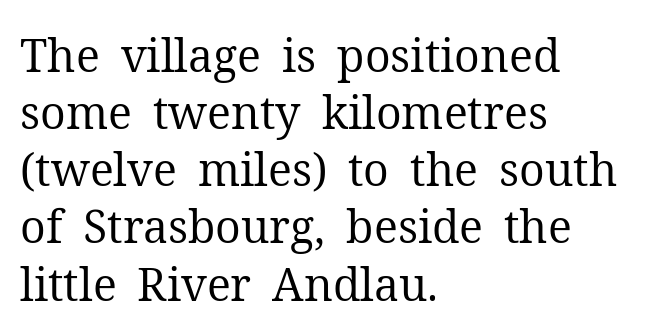
The image shows 45 px regular-weight serif type, upright; set left-aligned, normal line spacing (1.27x), normal letter spacing, not underlined; medium stroke contrast and a medium x-height.
